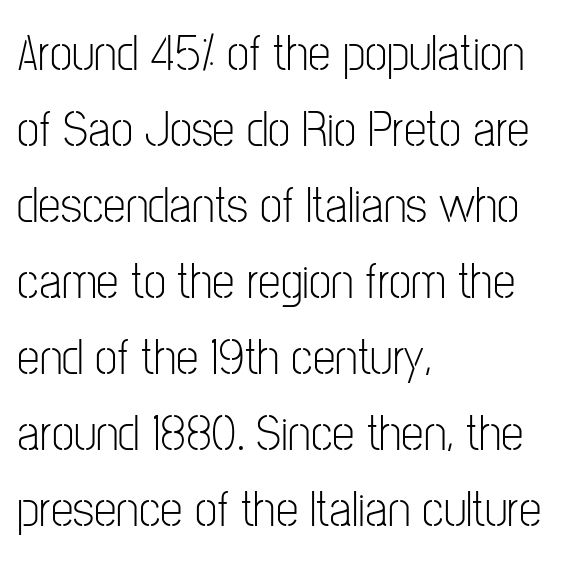
The image shows 51 px light, condensed sans-serif type, upright; set left-aligned, normal line spacing (1.49x), normal letter spacing, not underlined; low stroke contrast and a medium x-height.
